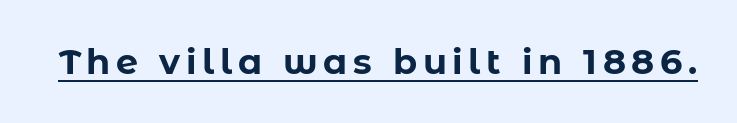
The image shows 35 px bold sans-serif type, upright; set underlined; low stroke contrast and a medium x-height.
